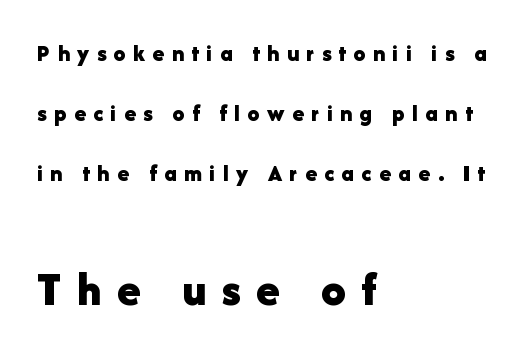
{"serif": "no", "italic": "no", "bold": "yes", "weight": "bold", "width": "normal", "stroke_contrast": "low", "x_height": "medium", "monospaced": "no", "underline": "no", "align": "left", "line_spacing": "loose", "line_spacing_ratio": 2.5, "letter_spacing": "wide", "letter_spacing_em": 0.31, "larger_block": "second", "size_ratio": 2.04, "glyph_px": 49}
